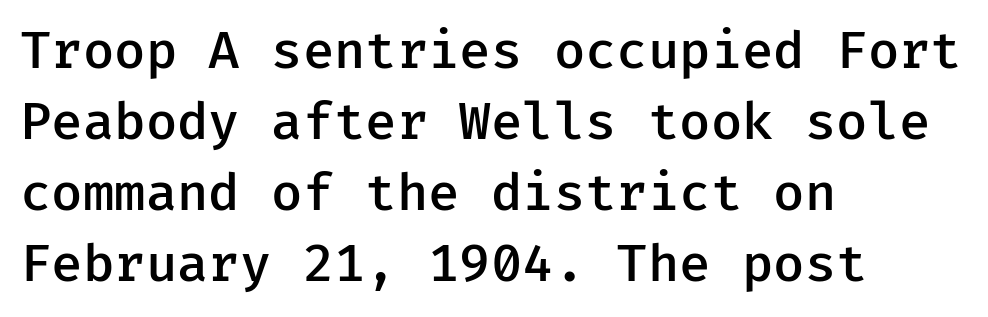
The image shows 51 px semibold sans-serif type, upright; set left-aligned, normal line spacing (1.39x), normal letter spacing, not underlined; low stroke contrast and a medium x-height.
